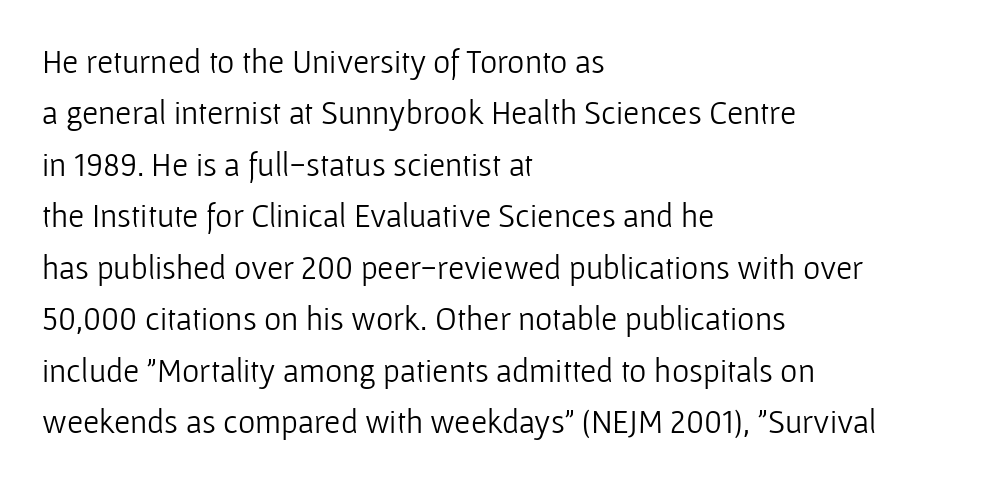
The image shows 33 px light sans-serif type, upright; set left-aligned, normal line spacing (1.56x), normal letter spacing, not underlined; low stroke contrast and a medium x-height.
